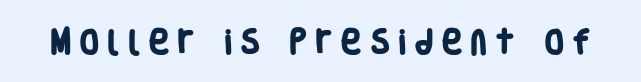
Q: Is the text bold? A: Yes.
Q: Is the text underlined? A: No.
Q: Is the spacing between letters normal or unusually wide? A: Unusually wide.
